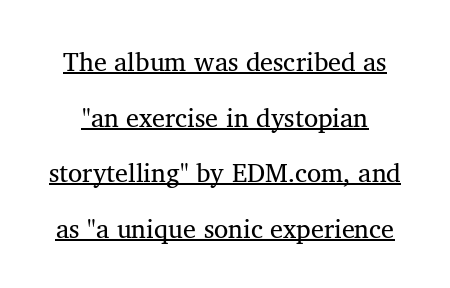
{"italic": "no", "bold": "no", "underline": "yes", "line_spacing": "loose", "line_spacing_ratio": 2.14, "letter_spacing": "normal", "letter_spacing_em": 0.0, "glyph_px": 26}
